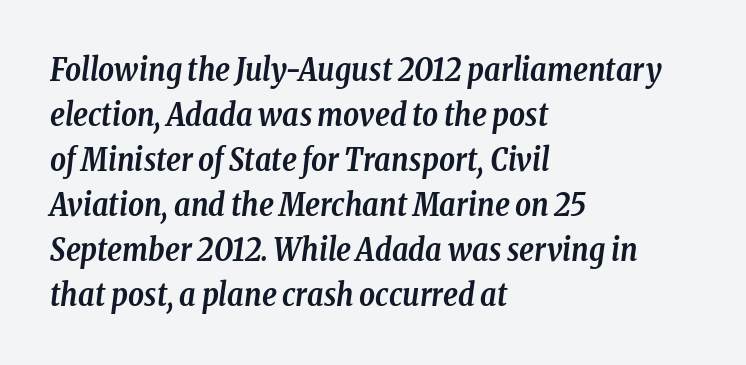
A typesetter would mark this as italic. Chunky letters — that's bold for sure. In terms of leading, this rendering sits right in the middle. Each word holds together tightly as a unit, with standard inter-letter gaps.
